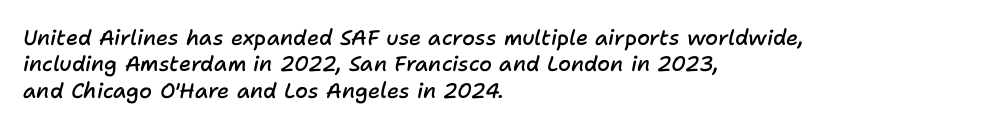
The image shows 21 px text type, italic (leaning right); set left-aligned, normal line spacing (1.26x), normal letter spacing, not underlined.
